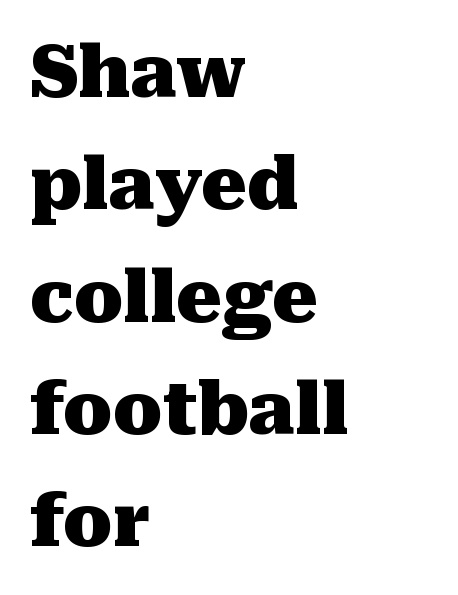
Q: Is the text bold? A: Yes.
Q: Is the text italic (slanted)? A: No, it is upright.
Q: Is the typeface a serif or a sans-serif typeface? A: Serif.
Q: Is the text underlined? A: No.
Q: How is the paragraph aligned? A: Left-aligned.
Q: Is the spacing between letters normal or unusually wide? A: Normal.
Q: Is the spacing between lines tight, normal or loose? A: Normal.
Q: Width (condensed, normal, or wide)? A: Normal.
Q: Stroke contrast? A: Medium.
Q: x-height? A: Medium.
Q: Monospaced? A: No.
